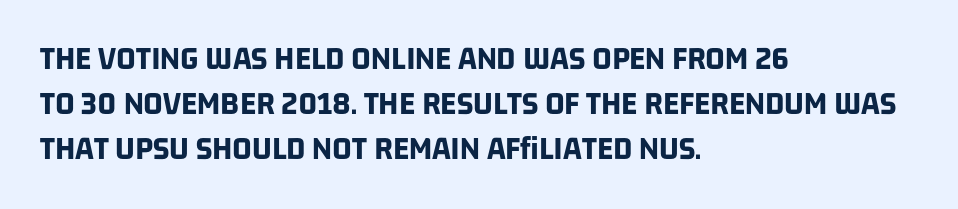
Q: Is the text bold? A: Yes.
Q: Is the typeface a serif or a sans-serif typeface? A: Sans-serif.
Q: Is the text underlined? A: No.
Q: How is the paragraph aligned? A: Left-aligned.
Q: Is the spacing between letters normal or unusually wide? A: Normal.
Q: Is the spacing between lines tight, normal or loose? A: Normal.
Q: Width (condensed, normal, or wide)? A: Condensed.
Q: Stroke contrast? A: Low.
Q: x-height? A: Large.
Q: Monospaced? A: No.
